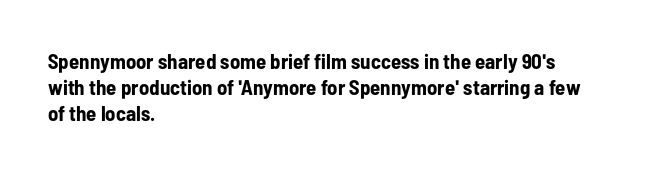
The image shows 21 px bold type, upright; set left-aligned, line spacing 1.23x, normal letter spacing, not underlined.
